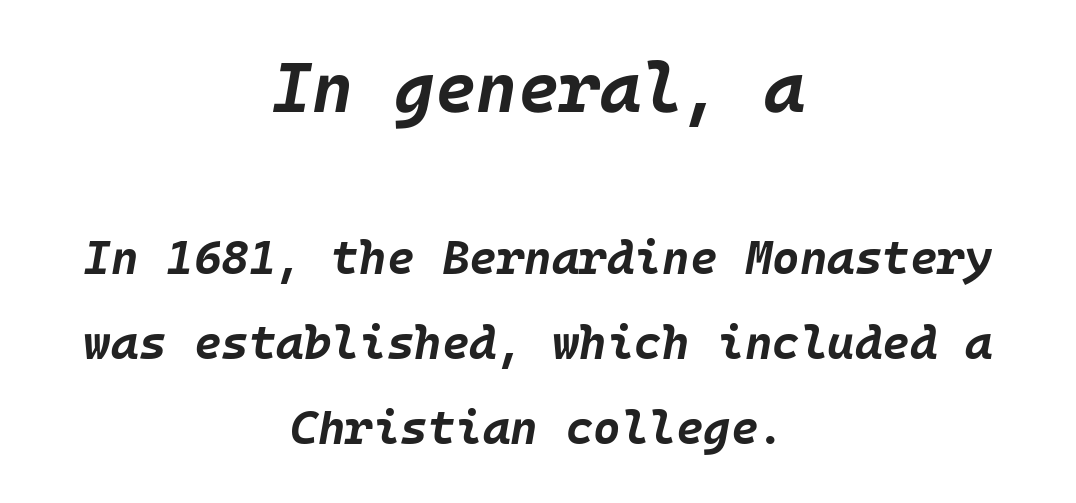
The image shows 70 px bold type, italic (leaning right); set centered, line spacing 1.81x, normal letter spacing, not underlined; the first (top) block is 1.49x larger; low stroke contrast and a large x-height.
